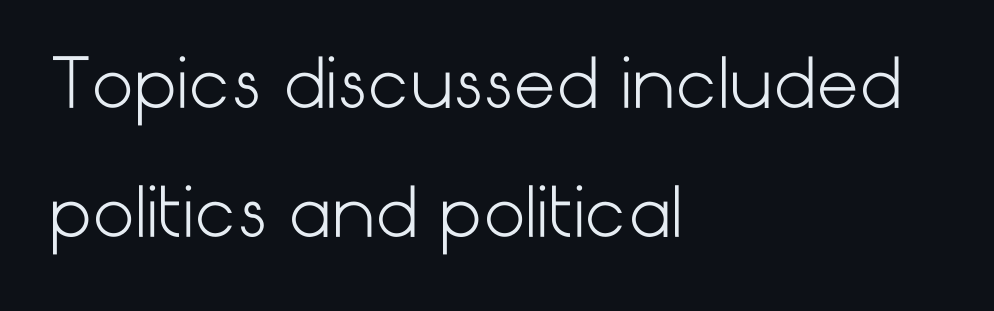
Q: Is the text bold? A: No.
Q: Is the text italic (slanted)? A: No, it is upright.
Q: Is the typeface a serif or a sans-serif typeface? A: Sans-serif.
Q: Is the text underlined? A: No.
Q: How is the paragraph aligned? A: Left-aligned.
Q: Is the spacing between letters normal or unusually wide? A: Normal.
Q: Is the spacing between lines tight, normal or loose? A: Loose.
Q: Width (condensed, normal, or wide)? A: Normal.
Q: Stroke contrast? A: Low.
Q: x-height? A: Medium.
